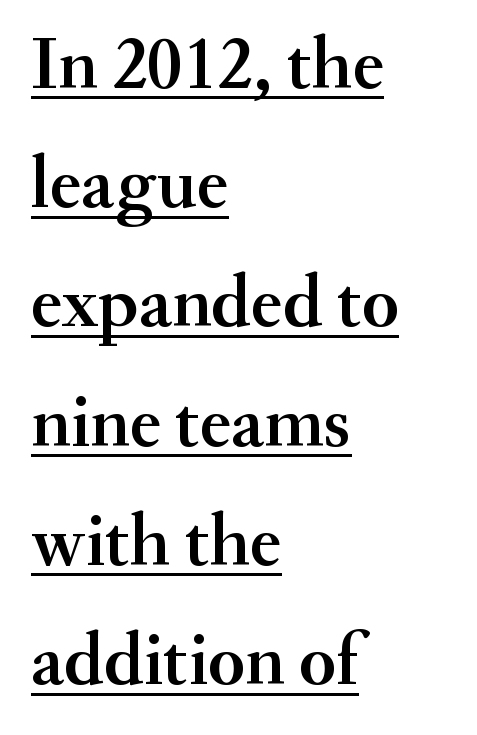
The image shows 75 px serif type, upright; set left-aligned, normal line spacing (1.59x), normal letter spacing, underlined; medium stroke contrast and a small x-height.
